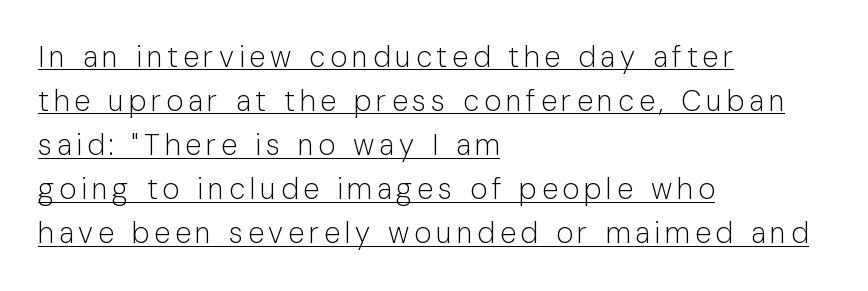
Q: Is the text bold? A: No.
Q: Is the text italic (slanted)? A: No, it is upright.
Q: Is the typeface a serif or a sans-serif typeface? A: Sans-serif.
Q: Is the text underlined? A: Yes.
Q: How is the paragraph aligned? A: Left-aligned.
Q: Is the spacing between lines tight, normal or loose? A: Normal.
Q: Width (condensed, normal, or wide)? A: Normal.
Q: Stroke contrast? A: Low.
Q: x-height? A: Medium.
Q: Monospaced? A: No.
